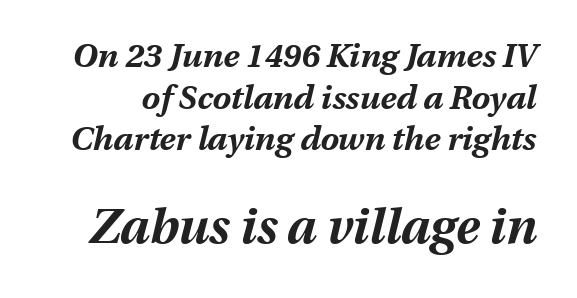
Vertical spacing — default. Plain, unruled lines of type. Italic: yes, the glyphs are oblique. A student would notice the bottom passage is typeset larger than what precedes it.
